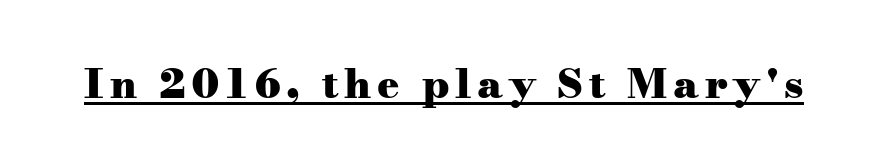
Does the lettering tilt? It doesn't — this is upright. Caption: lettering with a line underneath. The type family on display is of the serif kind. The glyphs have the mass of a bold cut.
